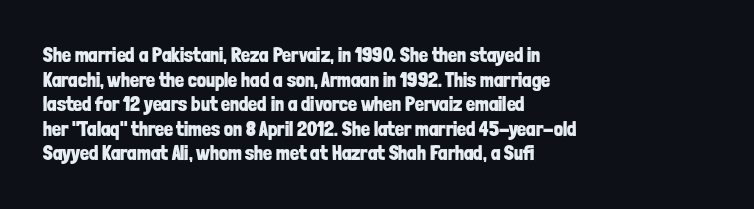
The foot of each line stays bare and open. The letters are bold, with thick, heavy strokes. The letters stand straight up with perfectly vertical stems. Compared with typical body copy, the letter spacing here is the same. These lines stack with their left ends in a neat column.
